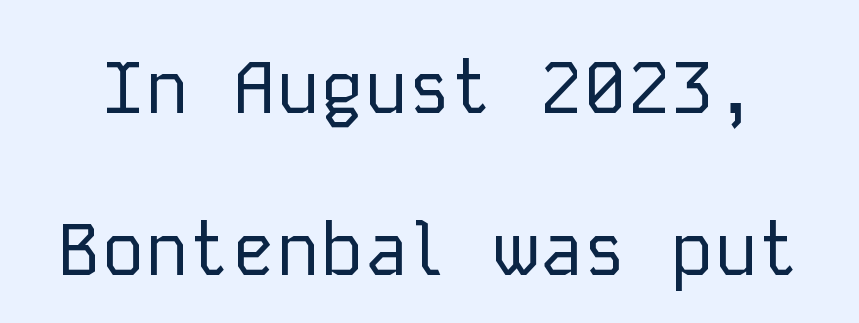
The image shows 73 px regular-weight sans-serif type, upright, monospaced; set loose line spacing (2.22x), normal letter spacing, not underlined; low stroke contrast and a medium x-height.
